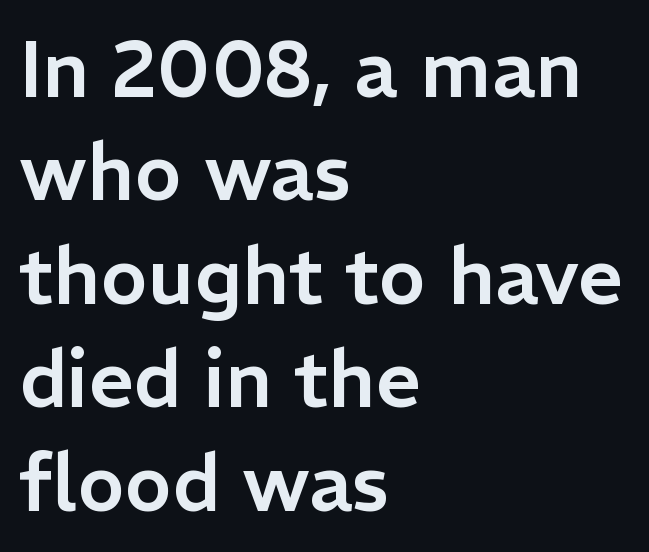
Q: Is the text italic (slanted)? A: No, it is upright.
Q: Is the typeface a serif or a sans-serif typeface? A: Sans-serif.
Q: Is the text underlined? A: No.
Q: How is the paragraph aligned? A: Left-aligned.
Q: Is the spacing between letters normal or unusually wide? A: Normal.
Q: Is the spacing between lines tight, normal or loose? A: Normal.
Q: Width (condensed, normal, or wide)? A: Normal.
Q: Stroke contrast? A: Low.
Q: x-height? A: Medium.
Q: Monospaced? A: No.
